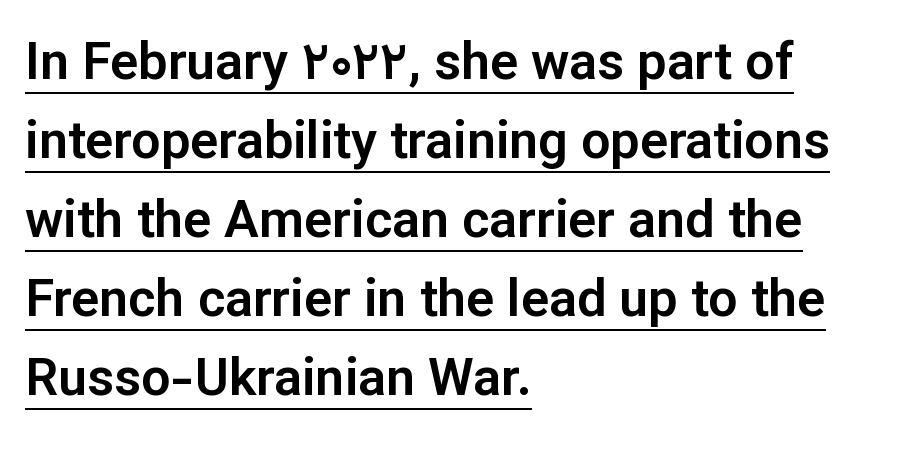
{"serif": "no", "italic": "no", "width": "normal", "stroke_contrast": "low", "x_height": "medium", "monospaced": "no", "underline": "yes", "align": "left", "line_spacing": "normal", "line_spacing_ratio": 1.52, "letter_spacing": "normal", "letter_spacing_em": 0.0, "glyph_px": 52}
